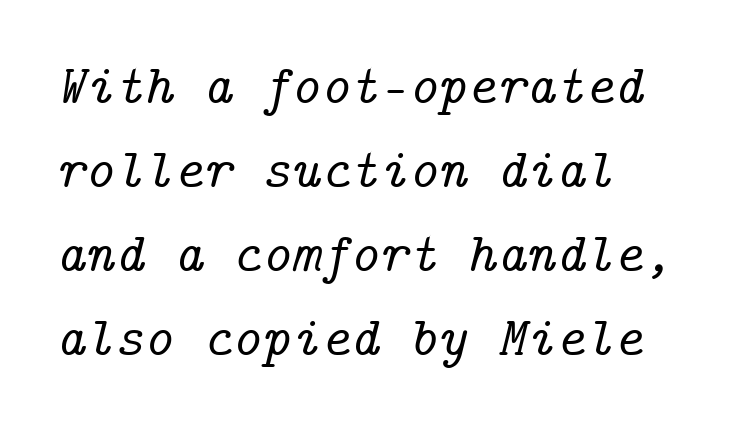
This sample is left-justified, so line endings fall wherever the words run out. Leading: standard. The gaps between neighbouring characters are ordinary and unremarkable. The font's italic variant was chosen for this text. Honestly, there is no underline to notice here at all. To sum up the face: it has serifs.
